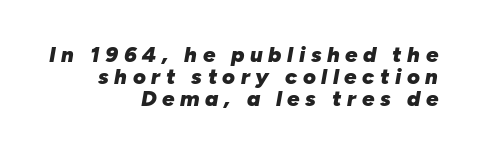
The image shows 22 px bold type, italic (leaning right); set right-aligned, tight line spacing (0.99x), unusually wide letter spacing (+0.25 em), not underlined.
